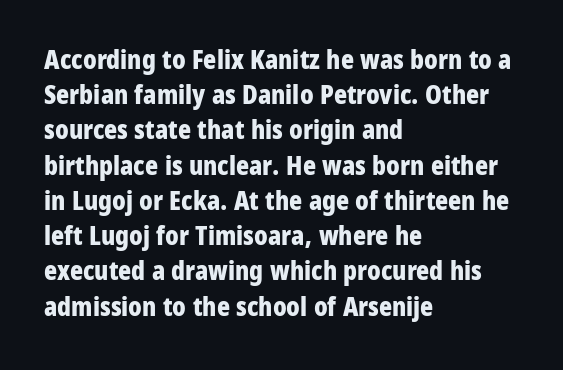
Q: Is the text bold? A: Yes.
Q: Is the text italic (slanted)? A: No, it is upright.
Q: Is the text underlined? A: No.
Q: How is the paragraph aligned? A: Left-aligned.
Q: Is the spacing between letters normal or unusually wide? A: Normal.
Q: Is the spacing between lines tight, normal or loose? A: Normal.
